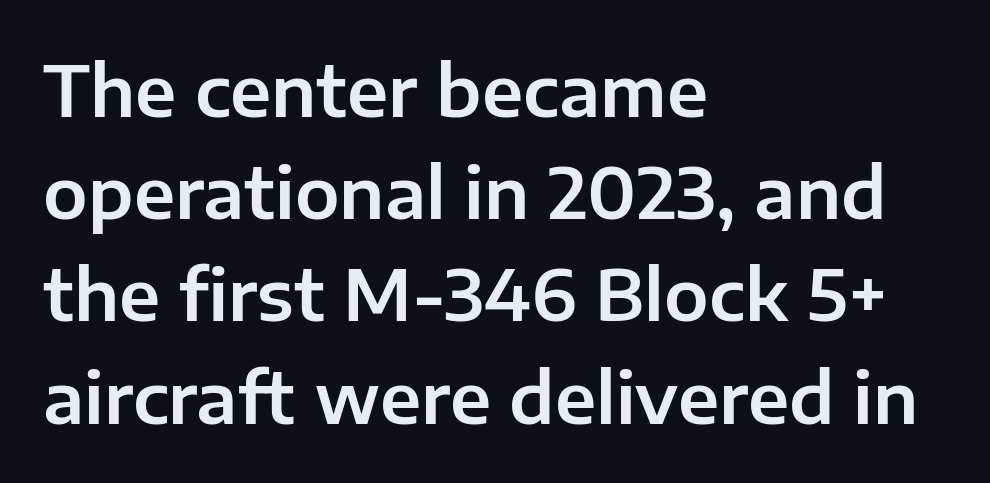
{"serif": "no", "italic": "no", "width": "normal", "stroke_contrast": "low", "x_height": "medium", "monospaced": "no", "underline": "no", "align": "left", "line_spacing": "normal", "line_spacing_ratio": 1.44, "letter_spacing": "normal", "letter_spacing_em": 0.0, "glyph_px": 71}
